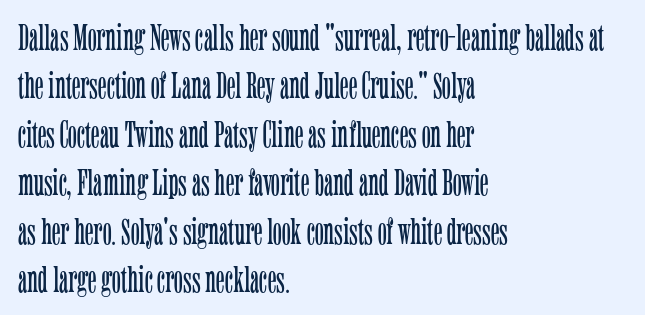
Notice how the stems are strictly vertical — no italics here. Alignment: flush left. In terms of letterform style, serifs are clearly present. The passage shown is typed in a proportional face where columns would drift.
